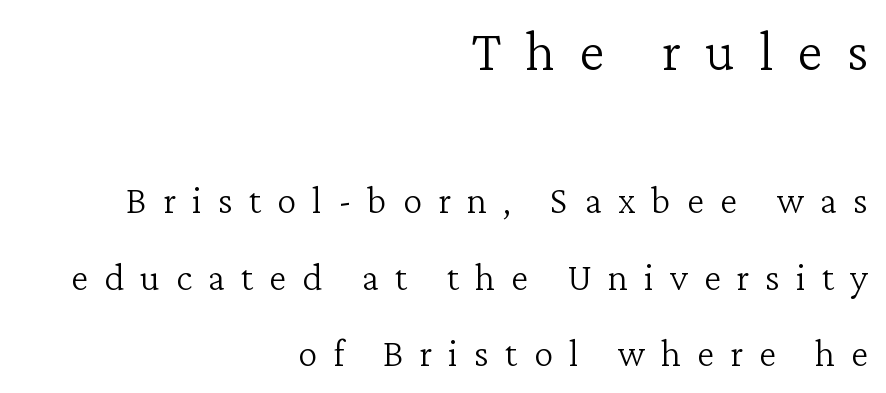
{"serif": "yes", "italic": "no", "bold": "no", "weight": "light", "width": "normal", "stroke_contrast": "low", "x_height": "medium", "monospaced": "no", "underline": "no", "align": "right", "line_spacing": "loose", "line_spacing_ratio": 1.96, "letter_spacing": "wide", "letter_spacing_em": 0.41, "larger_block": "first", "size_ratio": 1.49, "glyph_px": 58}
